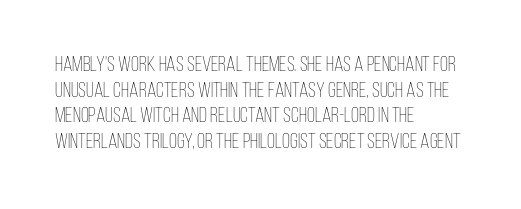
Does extra space separate the letters? No, they use regular spacing. The passage is arranged the way most books set body copy — flush left. The area under the type is left untouched. The face looks like a standard text weight, possibly lighter. Notice how the stems are strictly vertical — no italics here.
